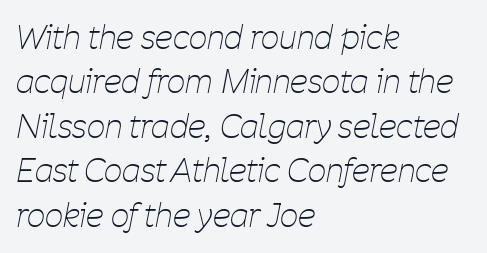
Q: Is the text bold? A: No.
Q: Is the text italic (slanted)? A: Yes, it leans right by about 11 degrees.
Q: Is the text underlined? A: No.
Q: How is the paragraph aligned? A: Left-aligned.
Q: Is the spacing between letters normal or unusually wide? A: Normal.
Q: Is the spacing between lines tight, normal or loose? A: Normal.
Q: Width (condensed, normal, or wide)? A: Condensed.
Q: Stroke contrast? A: Low.
Q: x-height? A: Medium.
Q: Monospaced? A: No.
